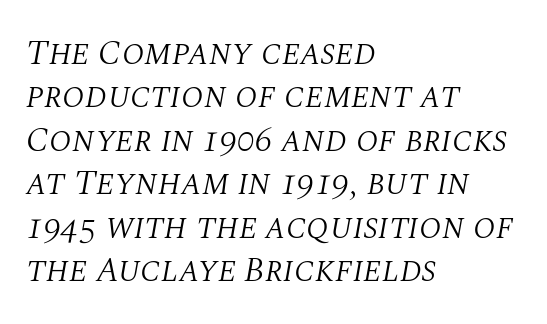
Would a proofreader flag this as italicized? Yes. Observe the serifs anchoring each vertical stroke in this sample. Nobody drew a line under any word here. The face used here is proportionally spaced, like ordinary book or web type. The letterforms sit at book weight or below.
